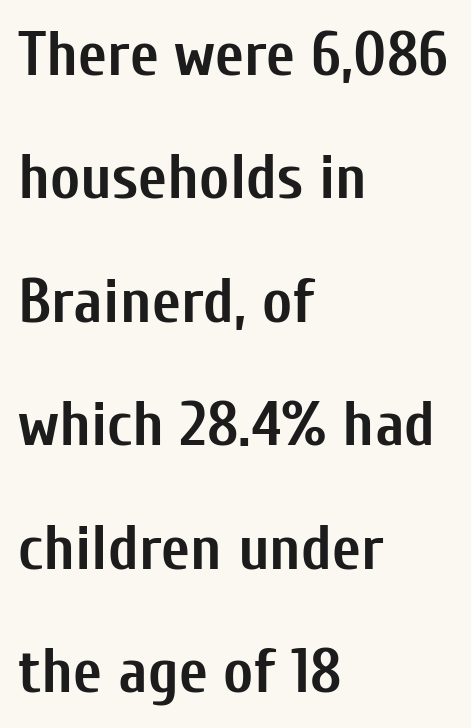
Q: Is the text bold? A: Yes.
Q: Is the text italic (slanted)? A: No, it is upright.
Q: Is the typeface a serif or a sans-serif typeface? A: Sans-serif.
Q: Is the text underlined? A: No.
Q: How is the paragraph aligned? A: Left-aligned.
Q: Is the spacing between letters normal or unusually wide? A: Normal.
Q: Is the spacing between lines tight, normal or loose? A: Loose.
Q: Width (condensed, normal, or wide)? A: Condensed.
Q: Stroke contrast? A: Low.
Q: x-height? A: Medium.
Q: Monospaced? A: No.
